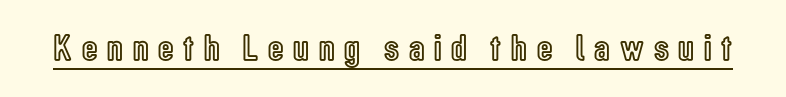
The image shows 38 px condensed type, upright; set unusually wide letter spacing (+0.26 em), underlined; a medium x-height.
